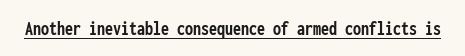
Q: Is the text bold? A: Yes.
Q: Is the text italic (slanted)? A: No, it is upright.
Q: Is the text underlined? A: Yes.
Q: Is the spacing between letters normal or unusually wide? A: Normal.
